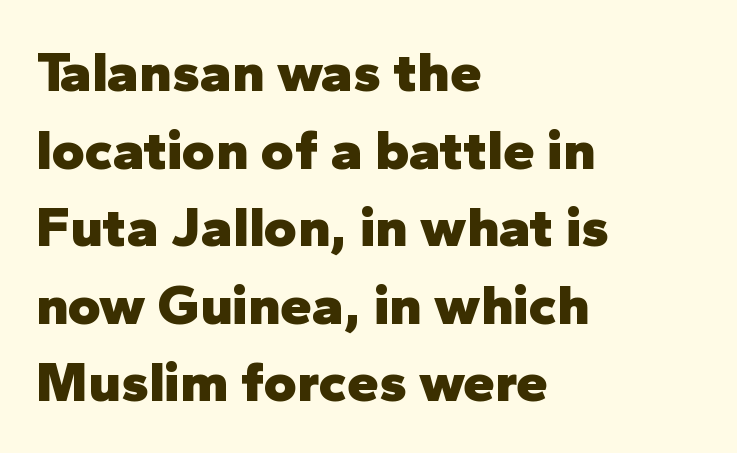
Compared with a centered layout, this one pins lines to the left instead. Compared with an ordinary text face, these strokes are far heavier — a full bold. Look at the bottom of the vertical strokes: they stop flat, with no serifs. The face used here is proportionally spaced, like ordinary book or web type. Is there any slant? The stems are plumb.
